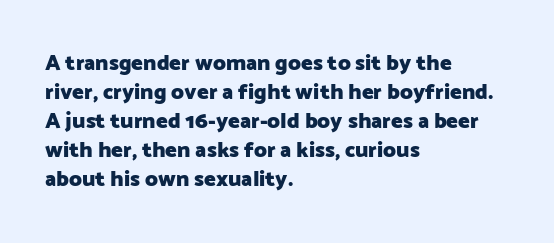
The image shows 22 px bold type, upright; set left-aligned, normal line spacing (1.32x), normal letter spacing, not underlined.
